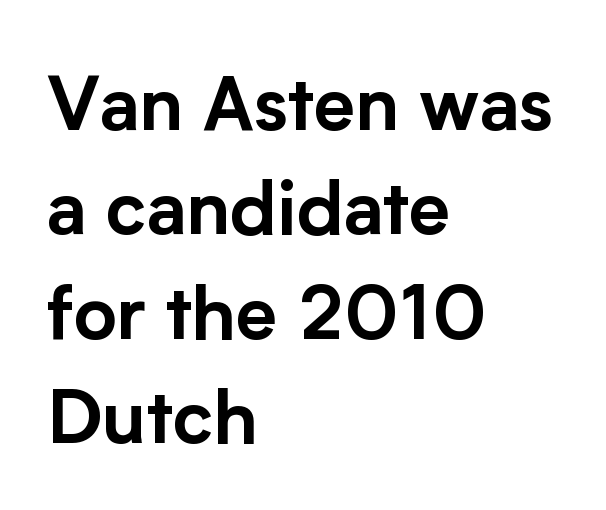
Q: Is the text italic (slanted)? A: No, it is upright.
Q: Is the typeface a serif or a sans-serif typeface? A: Sans-serif.
Q: Is the text underlined? A: No.
Q: How is the paragraph aligned? A: Left-aligned.
Q: Is the spacing between letters normal or unusually wide? A: Normal.
Q: Is the spacing between lines tight, normal or loose? A: Normal.
Q: Width (condensed, normal, or wide)? A: Normal.
Q: Stroke contrast? A: Low.
Q: x-height? A: Medium.
Q: Monospaced? A: No.
